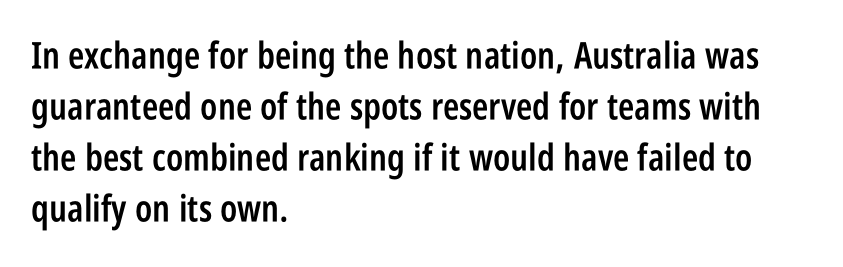
The image shows 37 px semibold, condensed sans-serif type, upright; set left-aligned, normal line spacing (1.38x), normal letter spacing, not underlined; low stroke contrast and a large x-height.
